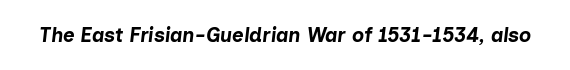
Q: Is the text bold? A: Yes.
Q: Is the text italic (slanted)? A: Yes, it leans right by about 7 degrees.
Q: Is the text underlined? A: No.
Q: Is the spacing between letters normal or unusually wide? A: Normal.
